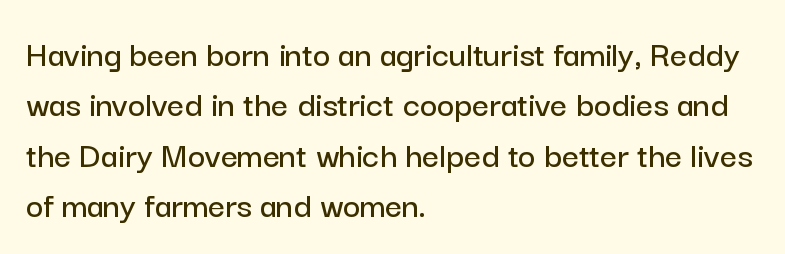
The image shows 37 px sans-serif type, upright; set left-aligned, normal line spacing (1.36x), normal letter spacing, not underlined; low stroke contrast and a medium x-height.
